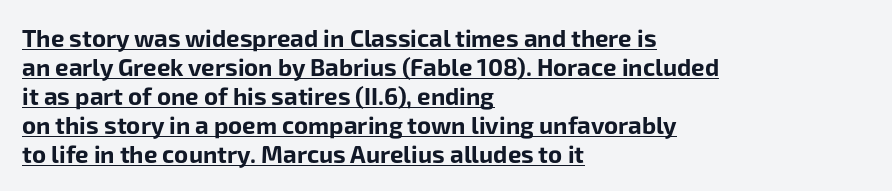
Q: Is the text bold? A: Yes.
Q: Is the text italic (slanted)? A: No, it is upright.
Q: Is the text underlined? A: Yes.
Q: How is the paragraph aligned? A: Left-aligned.
Q: Is the spacing between letters normal or unusually wide? A: Normal.
